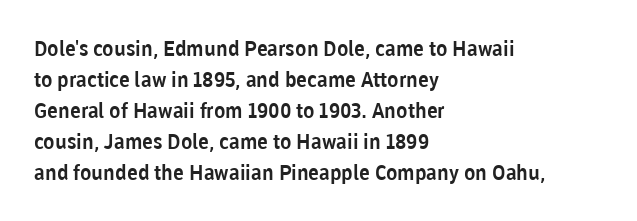
The image shows 21 px text type, upright; set left-aligned, normal line spacing (1.48x), normal letter spacing, not underlined.
